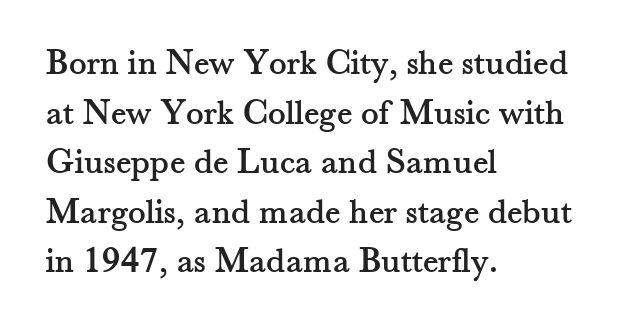
The image shows 37 px serif type, upright; set left-aligned, normal line spacing (1.34x), normal letter spacing, not underlined; medium stroke contrast and a small x-height.
